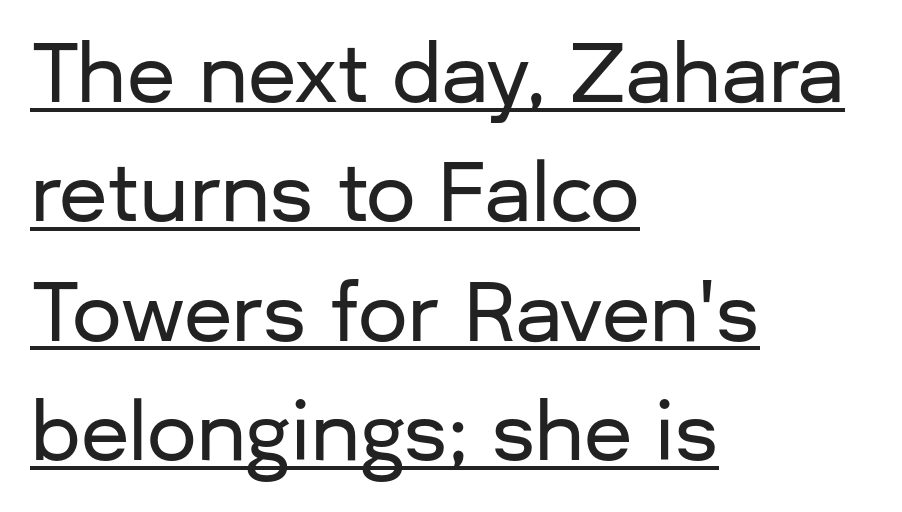
{"serif": "no", "italic": "no", "width": "normal", "stroke_contrast": "low", "x_height": "medium", "monospaced": "no", "underline": "yes", "align": "left", "line_spacing": "normal", "line_spacing_ratio": 1.51, "letter_spacing": "normal", "letter_spacing_em": 0.0, "glyph_px": 79}
